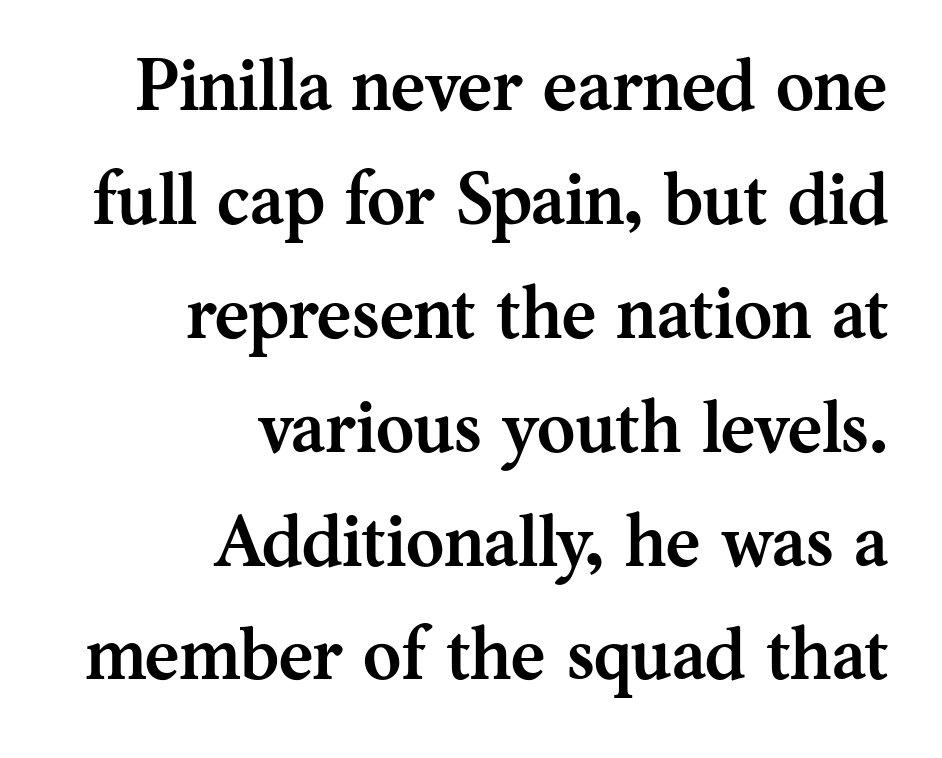
{"serif": "yes", "italic": "no", "bold": "yes", "weight": "semibold", "width": "normal", "stroke_contrast": "medium", "x_height": "medium", "monospaced": "no", "underline": "no", "align": "right", "line_spacing": "normal", "line_spacing_ratio": 1.56, "letter_spacing": "normal", "letter_spacing_em": 0.0, "glyph_px": 73}
